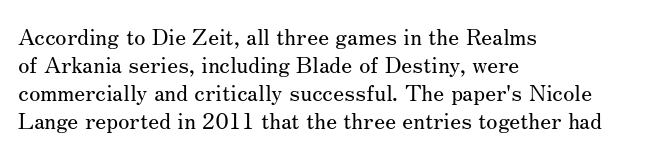
Q: Is the text bold? A: No.
Q: Is the text italic (slanted)? A: No, it is upright.
Q: Is the text underlined? A: No.
Q: How is the paragraph aligned? A: Left-aligned.
Q: Is the spacing between letters normal or unusually wide? A: Normal.
